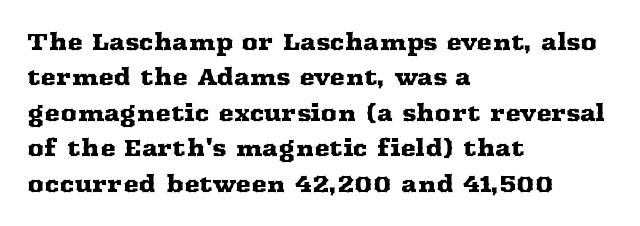
Nope, not italic — everything's standing straight. Words appear dense and cohesive because spacing is normal. The baseline area is clear. These lines sit exactly where default settings would place them. The compositor pushed each line to the left boundary.
